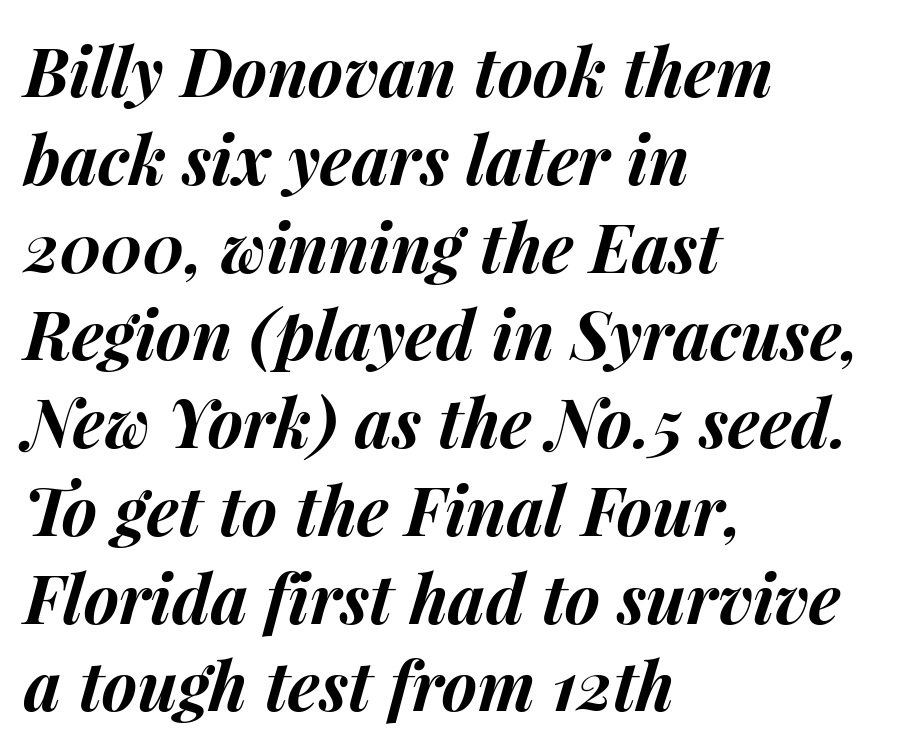
{"italic": "yes", "lean": "right", "slant_degrees": 15, "bold": "yes", "weight": "bold", "width": "normal", "stroke_contrast": "medium", "x_height": "medium", "monospaced": "no", "underline": "no", "align": "left", "line_spacing": "normal", "line_spacing_ratio": 1.31, "letter_spacing": "normal", "letter_spacing_em": 0.0, "glyph_px": 67}
